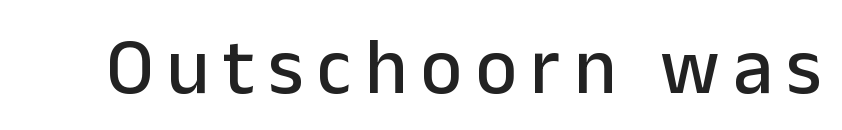
{"serif": "no", "italic": "no", "width": "normal", "stroke_contrast": "low", "x_height": "medium", "monospaced": "no", "underline": "no", "glyph_px": 79}
